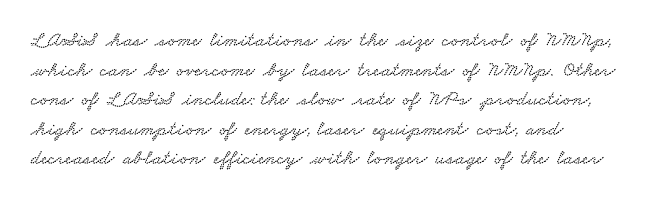
{"underline": "no", "align": "left", "line_spacing": "normal", "line_spacing_ratio": 1.41, "letter_spacing": "normal", "letter_spacing_em": 0.0, "glyph_px": 21}
